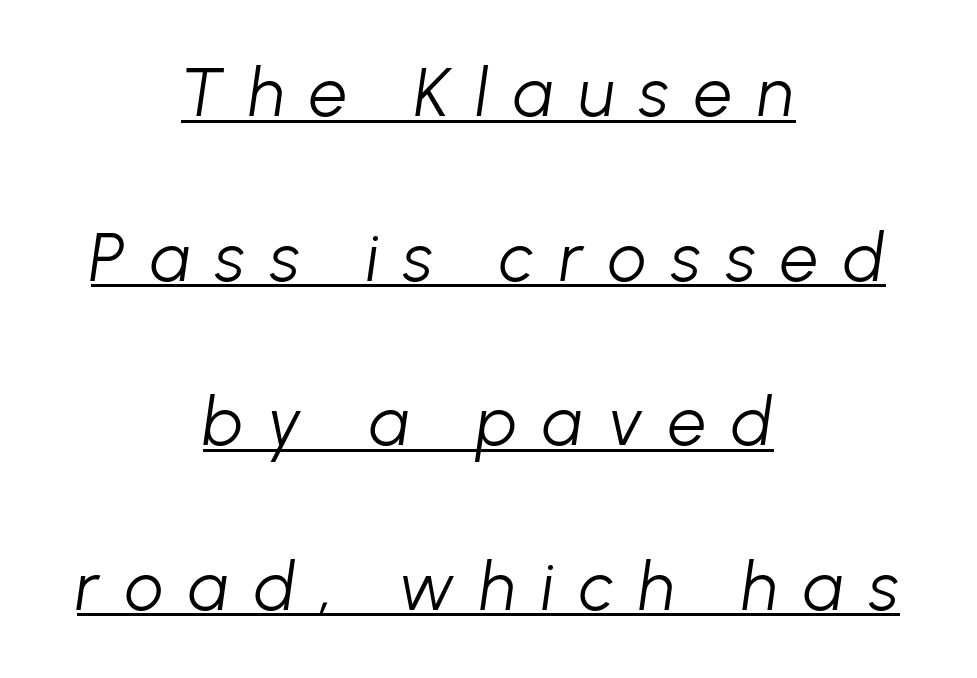
The image shows 68 px light type, italic (leaning right); set centered, loose line spacing (2.42x), unusually wide letter spacing (+0.37 em), underlined; low stroke contrast and a medium x-height.
